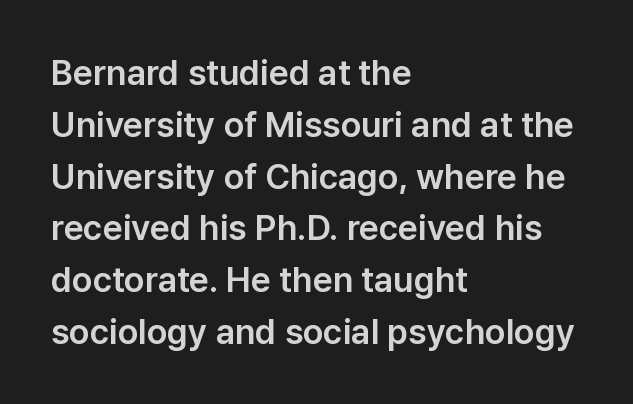
The image shows 35 px sans-serif type, upright; set left-aligned, normal line spacing (1.48x), normal letter spacing, not underlined; low stroke contrast and a medium x-height.
